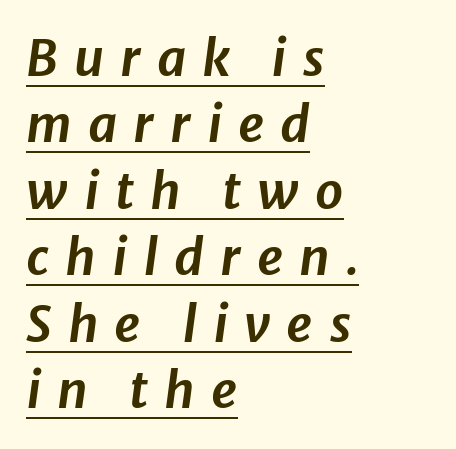
Q: Is the text italic (slanted)? A: Yes, it leans right by about 8 degrees.
Q: Is the text underlined? A: Yes.
Q: How is the paragraph aligned? A: Left-aligned.
Q: Is the spacing between letters normal or unusually wide? A: Unusually wide.
Q: Is the spacing between lines tight, normal or loose? A: Normal.
Q: Width (condensed, normal, or wide)? A: Normal.
Q: Stroke contrast? A: Low.
Q: x-height? A: Medium.
Q: Monospaced? A: No.
